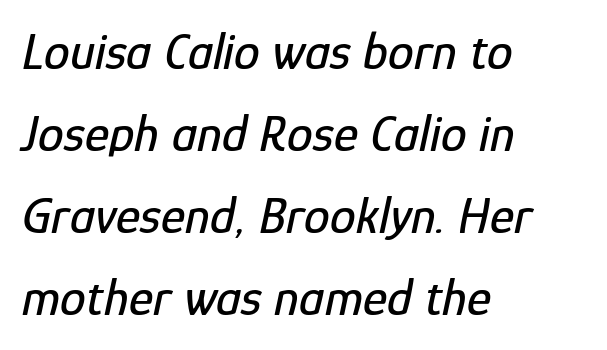
Q: Is the text italic (slanted)? A: Yes, it leans right by about 12 degrees.
Q: Is the text underlined? A: No.
Q: How is the paragraph aligned? A: Left-aligned.
Q: Is the spacing between letters normal or unusually wide? A: Normal.
Q: Is the spacing between lines tight, normal or loose? A: Normal.
Q: Width (condensed, normal, or wide)? A: Condensed.
Q: Stroke contrast? A: Low.
Q: x-height? A: Medium.
Q: Monospaced? A: No.
